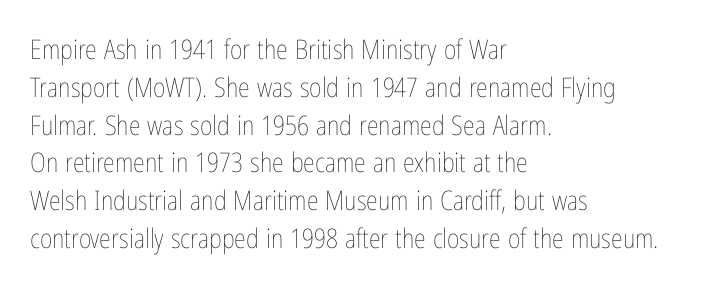
The image shows 27 px text type, upright; set left-aligned, normal line spacing (1.4x), normal letter spacing, not underlined.
